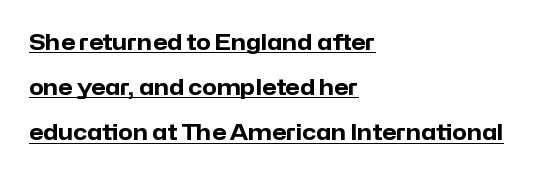
Q: Is the text bold? A: Yes.
Q: Is the text italic (slanted)? A: No, it is upright.
Q: Is the text underlined? A: Yes.
Q: How is the paragraph aligned? A: Left-aligned.
Q: Is the spacing between letters normal or unusually wide? A: Normal.
Q: Is the spacing between lines tight, normal or loose? A: Loose.
